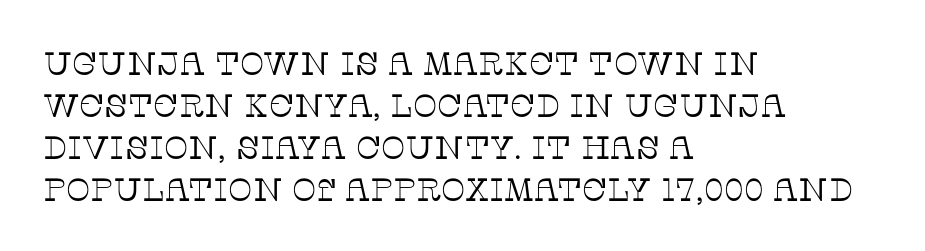
The glyphs in this specimen are seriffed. Horizontal alignment here is leftward, the default for most running prose. Summary of weight: not heavy and not bold. You could call the tracking neutral — neither tight nor loose. Designer's note — italics off, roman on.
